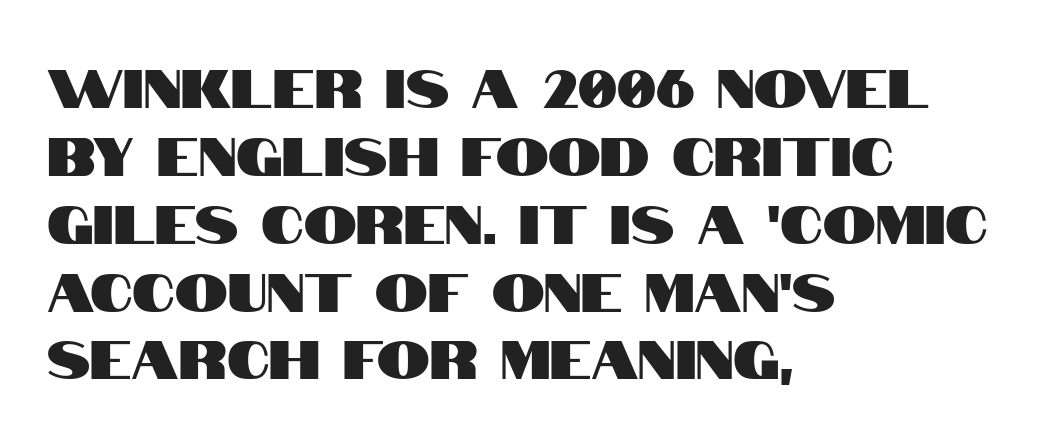
The image shows 53 px condensed sans-serif type, upright; set left-aligned, normal line spacing (1.28x), normal letter spacing, not underlined; high stroke contrast and a large x-height.
